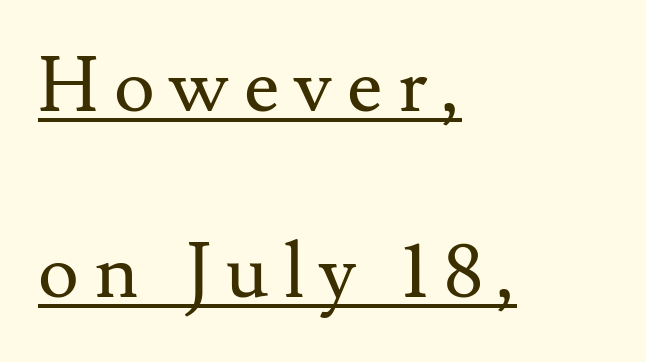
The image shows 77 px regular-weight serif type, upright; set left-aligned, loose line spacing (2.42x), unusually wide letter spacing (+0.2 em), underlined; medium stroke contrast and a small x-height.
